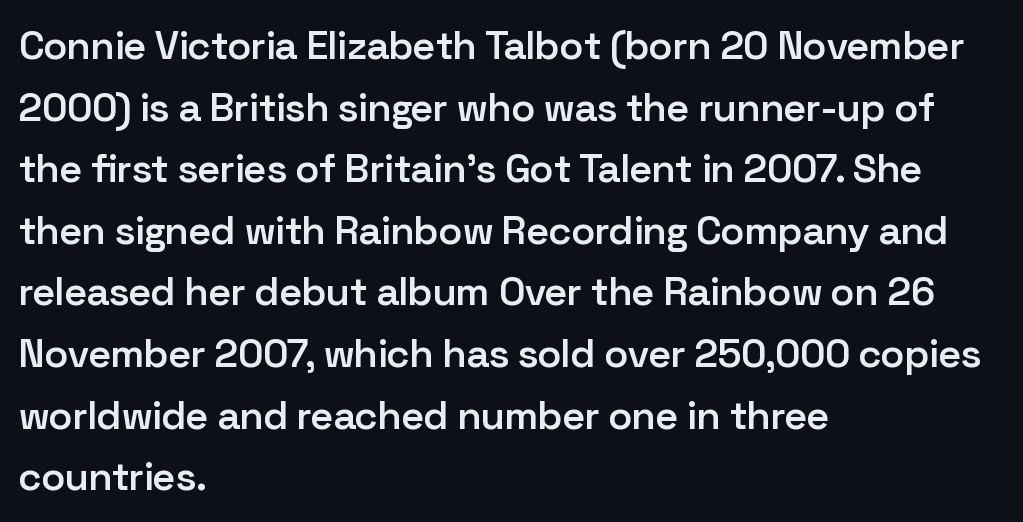
Q: Is the text bold? A: Semi-bold.
Q: Is the text italic (slanted)? A: No, it is upright.
Q: Is the typeface a serif or a sans-serif typeface? A: Sans-serif.
Q: Is the text underlined? A: No.
Q: How is the paragraph aligned? A: Left-aligned.
Q: Is the spacing between letters normal or unusually wide? A: Normal.
Q: Is the spacing between lines tight, normal or loose? A: Normal.
Q: Width (condensed, normal, or wide)? A: Normal.
Q: Stroke contrast? A: Low.
Q: x-height? A: Medium.
Q: Monospaced? A: No.
